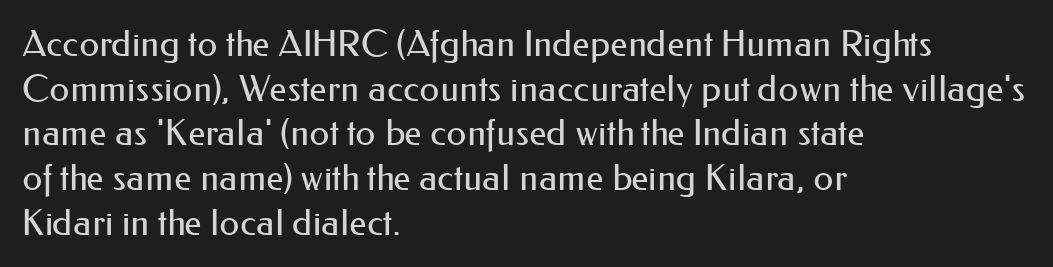
Alignment: flush left. Is the stroke heavy? The answer is a plain regular-or-lighter. The rendering uses natural spacing where letterforms have individual widths. Rule under the text: the space is simply empty.
